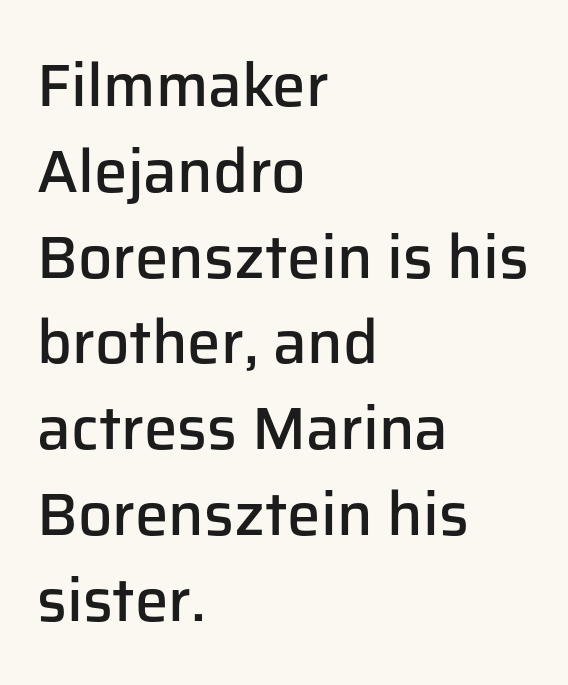
Q: Is the text bold? A: Semi-bold.
Q: Is the text italic (slanted)? A: No, it is upright.
Q: Is the typeface a serif or a sans-serif typeface? A: Sans-serif.
Q: Is the text underlined? A: No.
Q: How is the paragraph aligned? A: Left-aligned.
Q: Is the spacing between letters normal or unusually wide? A: Normal.
Q: Is the spacing between lines tight, normal or loose? A: Normal.
Q: Width (condensed, normal, or wide)? A: Normal.
Q: Stroke contrast? A: Low.
Q: x-height? A: Medium.
Q: Monospaced? A: No.
